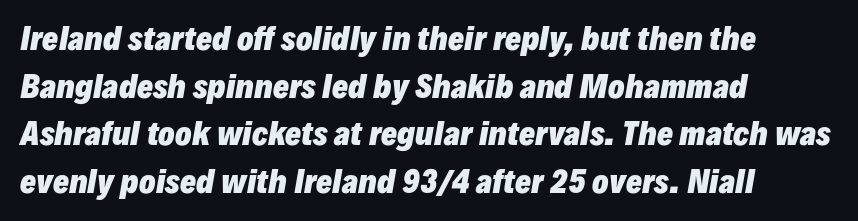
Vertically, the passage feels balanced, rows spaced as you'd expect. A typesetter would call this proportional, since set widths differ per character. Honestly, the letter spacing is just normal — you wouldn't notice it. The rendering anchors every line to the left-hand side. A bare baseline throughout the passage.
